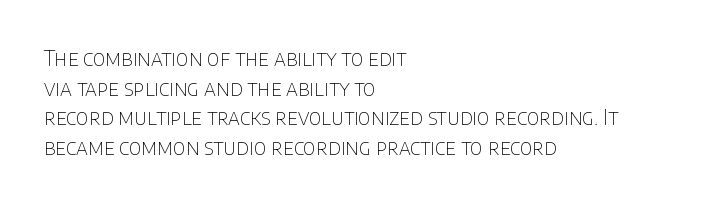
Q: Is the text bold? A: No.
Q: Is the text italic (slanted)? A: No, it is upright.
Q: Is the text underlined? A: No.
Q: How is the paragraph aligned? A: Left-aligned.
Q: Is the spacing between letters normal or unusually wide? A: Normal.
Q: Is the spacing between lines tight, normal or loose? A: Normal.
